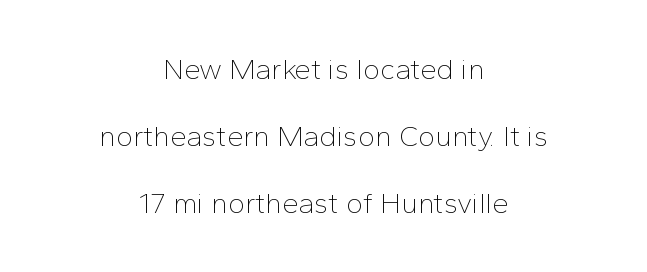
Q: Is the text bold? A: No.
Q: Is the text italic (slanted)? A: No, it is upright.
Q: Is the typeface a serif or a sans-serif typeface? A: Sans-serif.
Q: Is the text underlined? A: No.
Q: How is the paragraph aligned? A: Centered.
Q: Is the spacing between letters normal or unusually wide? A: Normal.
Q: Is the spacing between lines tight, normal or loose? A: Loose.
Q: Width (condensed, normal, or wide)? A: Normal.
Q: Stroke contrast? A: Low.
Q: x-height? A: Medium.
Q: Monospaced? A: No.
